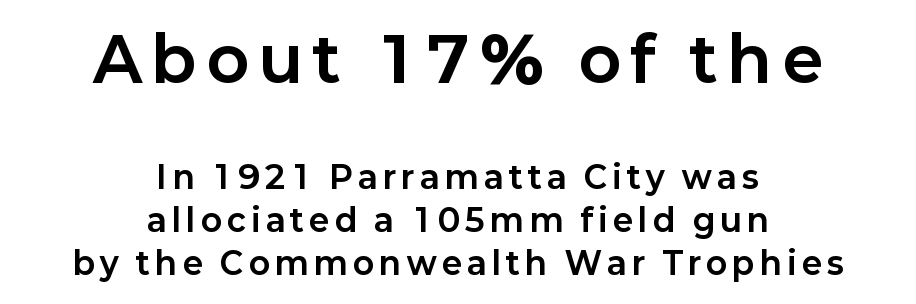
Q: Is the text bold? A: Yes.
Q: Is the text italic (slanted)? A: No, it is upright.
Q: Is the typeface a serif or a sans-serif typeface? A: Sans-serif.
Q: Is the text underlined? A: No.
Q: How is the paragraph aligned? A: Centered.
Q: Is the spacing between lines tight, normal or loose? A: Normal.
Q: Which block of text is set in a larger size, the first (top) or the second (bottom)? A: The first (top) one.
Q: Width (condensed, normal, or wide)? A: Normal.
Q: Stroke contrast? A: Low.
Q: x-height? A: Medium.
Q: Monospaced? A: No.
